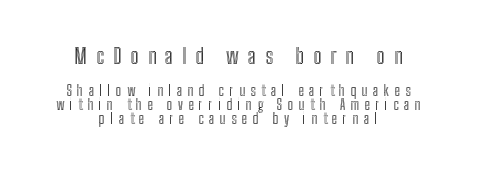
The image shows 22 px text type, upright; set centered, tight line spacing (1.0x), unusually wide letter spacing (+0.4 em), not underlined; the first (top) block is 1.57x larger.
